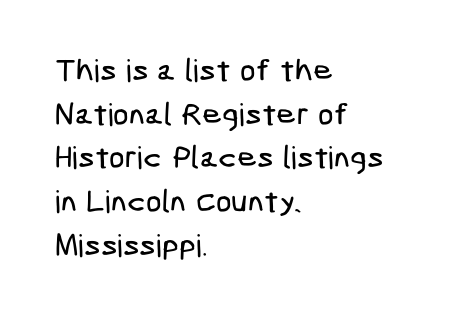
{"serif": "no", "width": "condensed", "stroke_contrast": "low", "x_height": "medium", "underline": "no", "align": "left", "line_spacing": "normal", "line_spacing_ratio": 1.41, "letter_spacing": "normal", "letter_spacing_em": 0.0, "glyph_px": 31}
